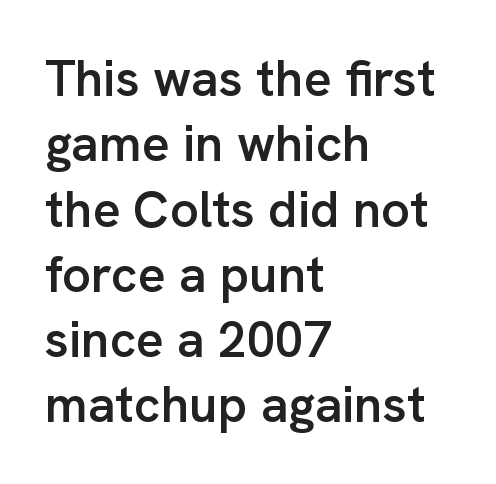
The image shows 51 px semibold sans-serif type, upright; set left-aligned, normal line spacing (1.28x), normal letter spacing, not underlined; low stroke contrast and a medium x-height.
